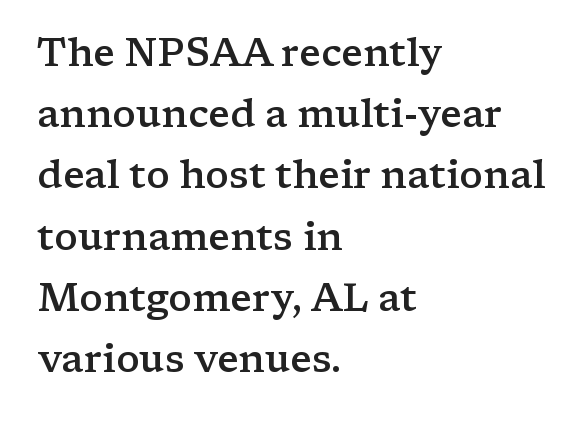
Q: Is the text bold? A: Semi-bold.
Q: Is the text italic (slanted)? A: No, it is upright.
Q: Is the typeface a serif or a sans-serif typeface? A: Serif.
Q: Is the text underlined? A: No.
Q: How is the paragraph aligned? A: Left-aligned.
Q: Is the spacing between letters normal or unusually wide? A: Normal.
Q: Is the spacing between lines tight, normal or loose? A: Normal.
Q: Width (condensed, normal, or wide)? A: Wide.
Q: Stroke contrast? A: Low.
Q: x-height? A: Medium.
Q: Monospaced? A: No.
